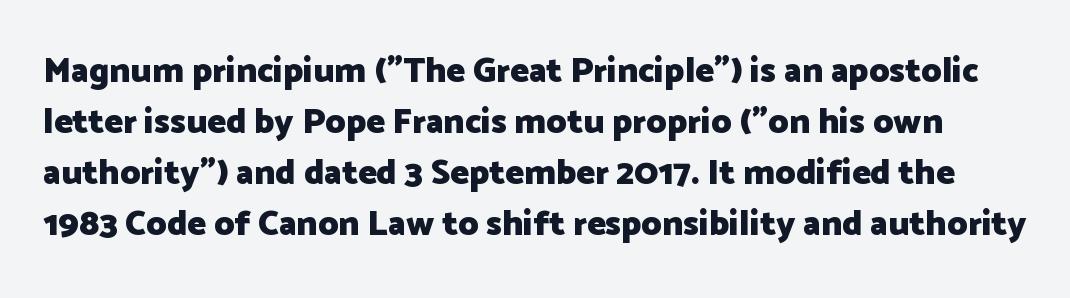
Q: Is the text bold? A: Yes.
Q: Is the text italic (slanted)? A: No, it is upright.
Q: Is the typeface a serif or a sans-serif typeface? A: Sans-serif.
Q: Is the text underlined? A: No.
Q: Is the spacing between letters normal or unusually wide? A: Normal.
Q: Is the spacing between lines tight, normal or loose? A: Normal.
Q: Width (condensed, normal, or wide)? A: Normal.
Q: Stroke contrast? A: Low.
Q: x-height? A: Medium.
Q: Monospaced? A: No.
